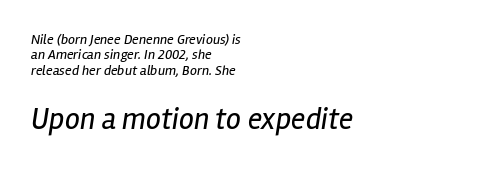
Q: Is the text bold? A: No.
Q: Is the text italic (slanted)? A: Yes, it leans right by about 12 degrees.
Q: Is the text underlined? A: No.
Q: How is the paragraph aligned? A: Left-aligned.
Q: Is the spacing between letters normal or unusually wide? A: Normal.
Q: Is the spacing between lines tight, normal or loose? A: Tight.
Q: Which block of text is set in a larger size, the first (top) or the second (bottom)? A: The second (bottom) one.
Q: Width (condensed, normal, or wide)? A: Condensed.
Q: Stroke contrast? A: Low.
Q: x-height? A: Medium.
Q: Monospaced? A: No.
